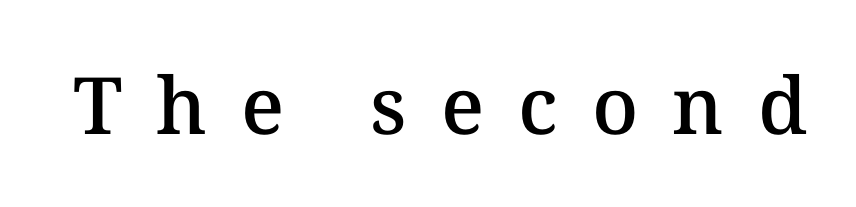
Q: Is the text bold? A: Semi-bold.
Q: Is the text italic (slanted)? A: No, it is upright.
Q: Is the text underlined? A: No.
Q: Is the spacing between letters normal or unusually wide? A: Unusually wide.
Q: Width (condensed, normal, or wide)? A: Normal.
Q: Stroke contrast? A: Medium.
Q: x-height? A: Medium.
Q: Monospaced? A: No.
